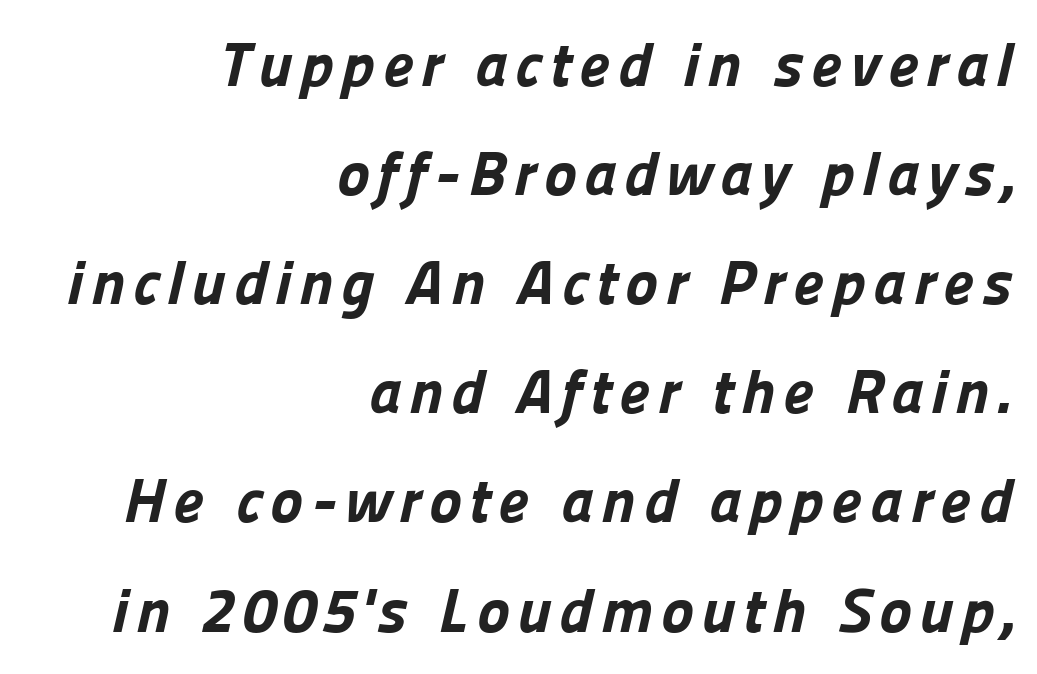
Q: Is the text bold? A: Yes.
Q: Is the typeface a serif or a sans-serif typeface? A: Sans-serif.
Q: Is the text underlined? A: No.
Q: How is the paragraph aligned? A: Right-aligned.
Q: Width (condensed, normal, or wide)? A: Normal.
Q: Stroke contrast? A: Low.
Q: x-height? A: Medium.
Q: Monospaced? A: No.
